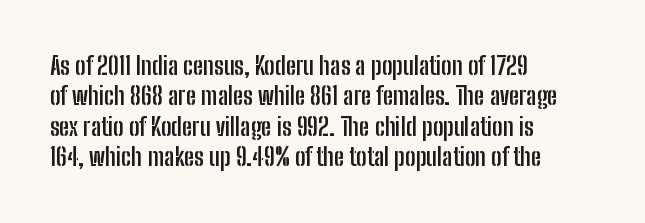
The image shows 25 px bold type, upright; set left-aligned, line spacing 1.22x, normal letter spacing, not underlined.
